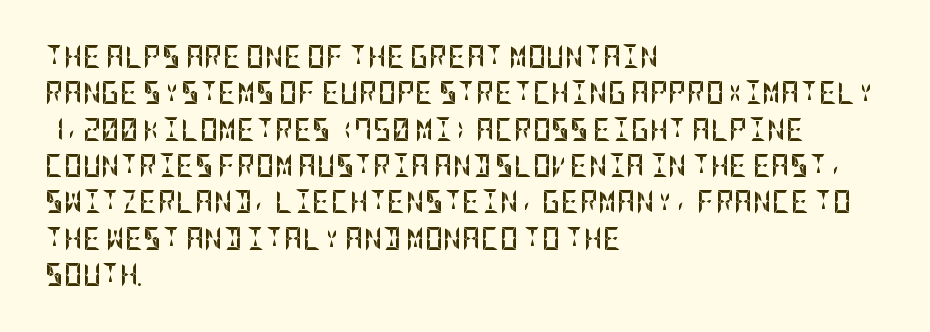
The image shows 23 px bold type, upright; set left-aligned, normal line spacing (1.58x), normal letter spacing, not underlined.
